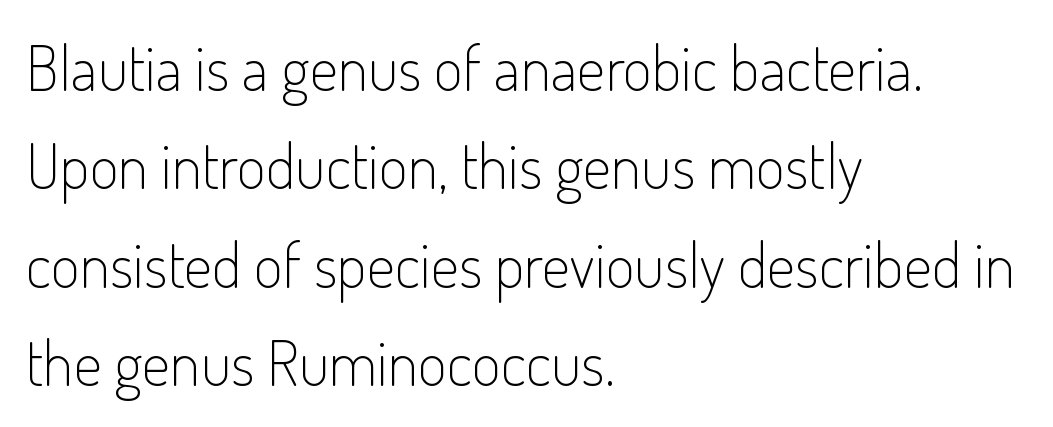
The image shows 63 px light, condensed sans-serif type, upright; set left-aligned, normal line spacing (1.56x), normal letter spacing, not underlined; low stroke contrast and a small x-height.
